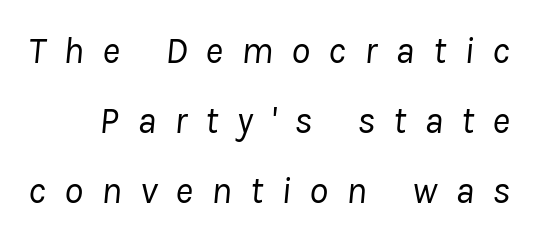
{"italic": "yes", "lean": "right", "slant_degrees": 8, "bold": "no", "weight": "regular", "width": "normal", "stroke_contrast": "low", "x_height": "medium", "monospaced": "no", "underline": "no", "line_spacing_ratio": 1.84, "letter_spacing": "wide", "letter_spacing_em": 0.48, "glyph_px": 38}
